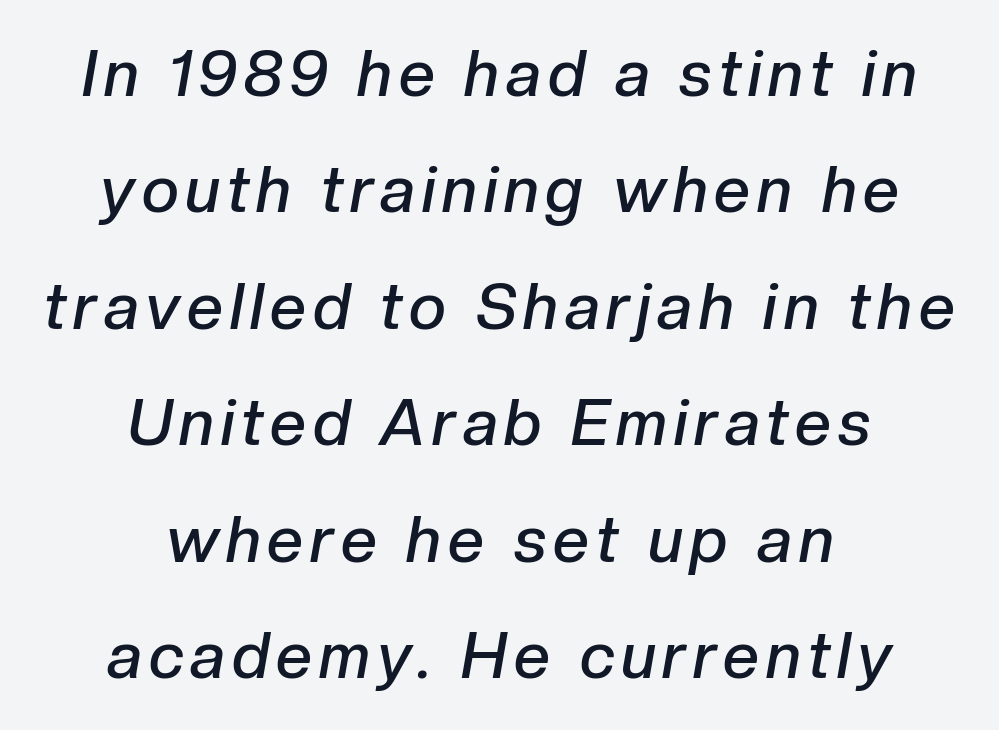
The image shows 64 px semibold type, italic (leaning right); set centered, line spacing 1.82x, not underlined; low stroke contrast and a medium x-height.
